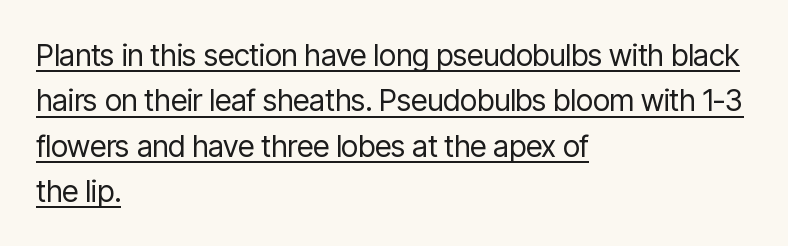
{"serif": "no", "italic": "no", "bold": "no", "weight": "regular", "width": "condensed", "stroke_contrast": "low", "x_height": "medium", "monospaced": "no", "underline": "yes", "align": "left", "line_spacing": "normal", "line_spacing_ratio": 1.51, "letter_spacing": "normal", "letter_spacing_em": 0.0, "glyph_px": 30}
